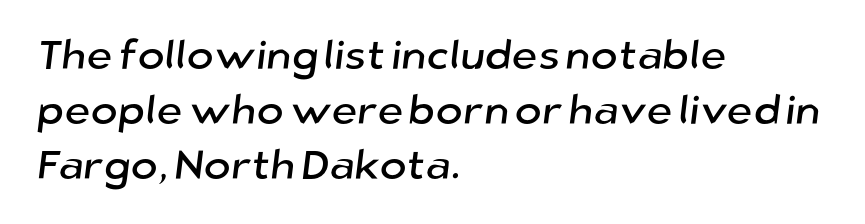
{"serif": "no", "width": "normal", "stroke_contrast": "low", "x_height": "medium", "monospaced": "no", "underline": "no", "align": "left", "line_spacing": "normal", "line_spacing_ratio": 1.34, "letter_spacing": "normal", "letter_spacing_em": 0.0, "glyph_px": 41}
